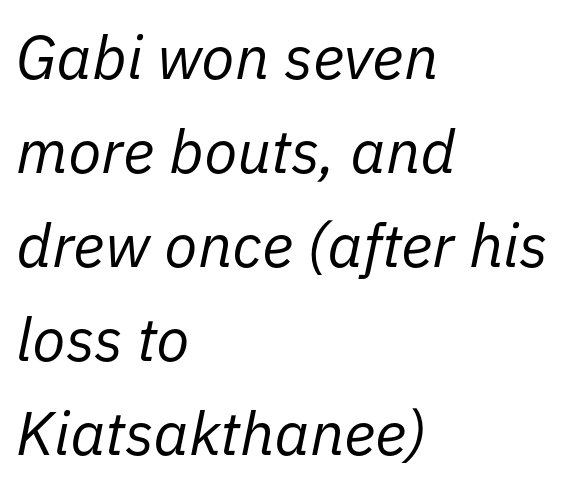
Q: Is the text bold? A: No.
Q: Is the text italic (slanted)? A: Yes, it leans right by about 11 degrees.
Q: Is the text underlined? A: No.
Q: How is the paragraph aligned? A: Left-aligned.
Q: Is the spacing between letters normal or unusually wide? A: Normal.
Q: Is the spacing between lines tight, normal or loose? A: Normal.
Q: Width (condensed, normal, or wide)? A: Normal.
Q: Stroke contrast? A: Low.
Q: x-height? A: Medium.
Q: Monospaced? A: No.
